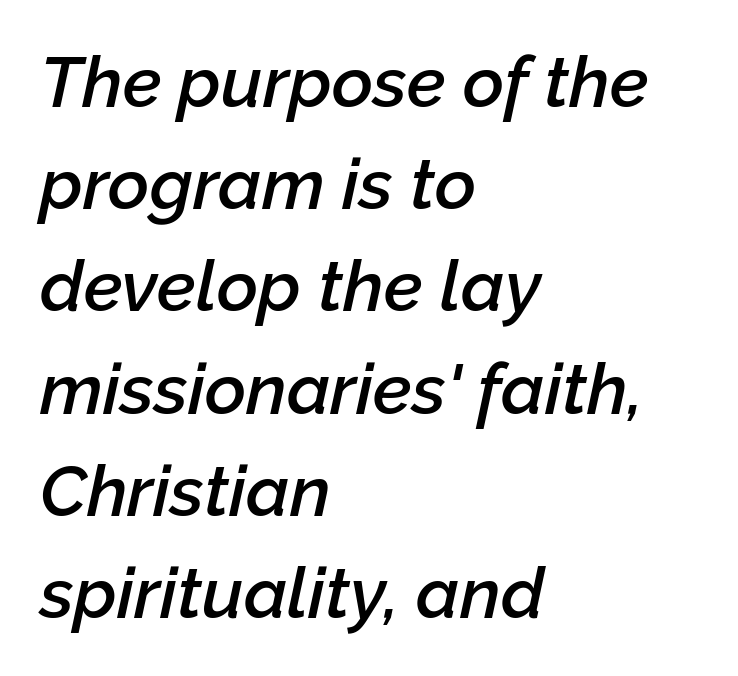
Q: Is the text bold? A: Semi-bold.
Q: Is the text italic (slanted)? A: Yes, it leans right by about 12 degrees.
Q: Is the text underlined? A: No.
Q: How is the paragraph aligned? A: Left-aligned.
Q: Is the spacing between letters normal or unusually wide? A: Normal.
Q: Is the spacing between lines tight, normal or loose? A: Normal.
Q: Width (condensed, normal, or wide)? A: Normal.
Q: Stroke contrast? A: Low.
Q: x-height? A: Medium.
Q: Monospaced? A: No.
